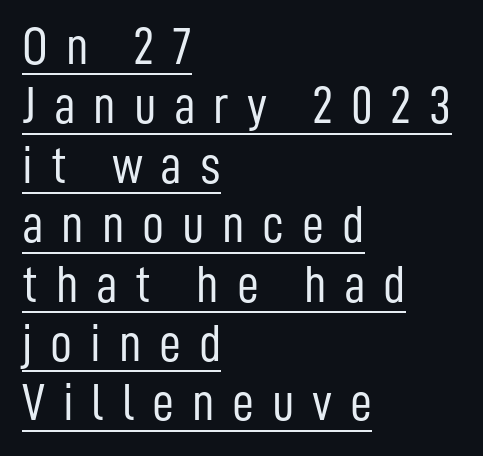
Q: Is the text bold? A: No.
Q: Is the text italic (slanted)? A: No, it is upright.
Q: Is the typeface a serif or a sans-serif typeface? A: Sans-serif.
Q: Is the text underlined? A: Yes.
Q: How is the paragraph aligned? A: Left-aligned.
Q: Is the spacing between letters normal or unusually wide? A: Unusually wide.
Q: Is the spacing between lines tight, normal or loose? A: Tight.
Q: Width (condensed, normal, or wide)? A: Condensed.
Q: Stroke contrast? A: Low.
Q: x-height? A: Medium.
Q: Monospaced? A: No.
